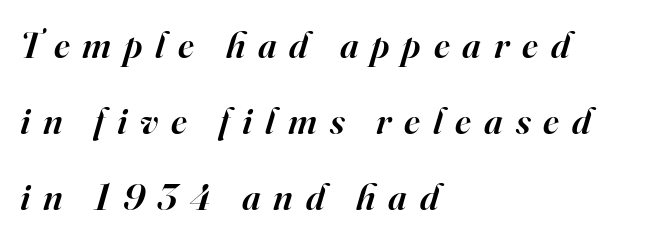
{"serif": "yes", "italic": "yes", "lean": "right", "slant_degrees": 16, "bold": "semi", "weight": "semibold", "width": "normal", "stroke_contrast": "high", "x_height": "small", "monospaced": "no", "underline": "no", "align": "left", "line_spacing": "loose", "line_spacing_ratio": 2.0, "letter_spacing": "wide", "letter_spacing_em": 0.34, "glyph_px": 38}
